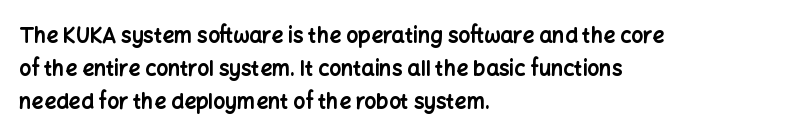
The sample has been set heavy, in full bold. Any mark beneath the type? The region is blank. The ragged edge is on the right, which tells us the setting is flush left. This sample uses plain, unmodified letter spacing. Posture: vertical. Does the leading feel generous? No, just average.
